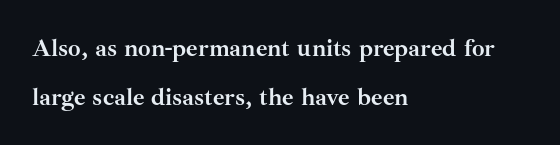
The rendering uses a bold face; every stroke is thick and dark. Style check: upright. Is there much room between lines? Yes — plenty of vertical air separates them. Caption: standard tracking, unaltered. Where is the straight margin? On the left.
